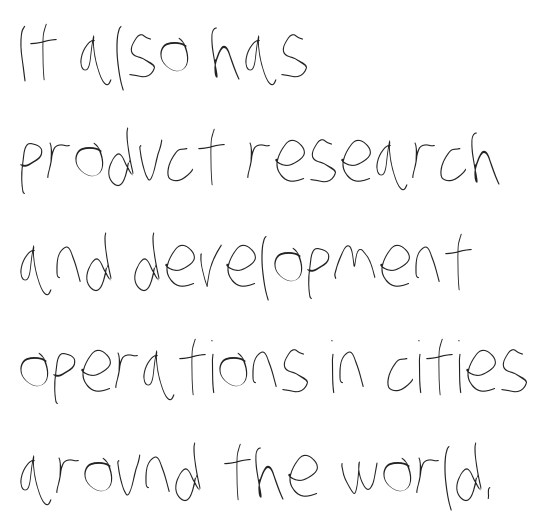
Q: Is the text bold? A: No.
Q: Is the text underlined? A: No.
Q: How is the paragraph aligned? A: Left-aligned.
Q: Is the spacing between letters normal or unusually wide? A: Normal.
Q: Is the spacing between lines tight, normal or loose? A: Normal.
Q: Width (condensed, normal, or wide)? A: Condensed.
Q: Stroke contrast? A: Low.
Q: x-height? A: Large.
Q: Monospaced? A: No.
